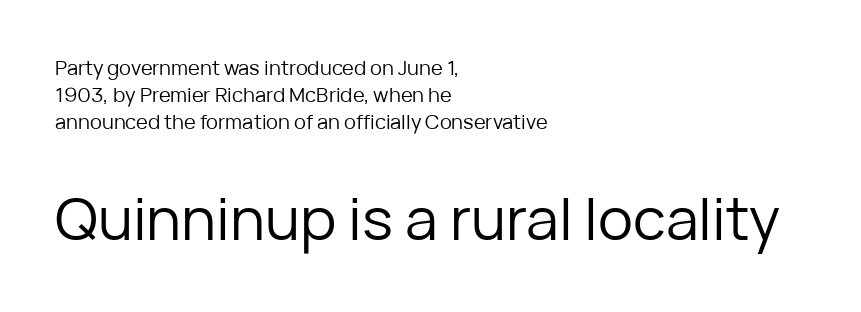
The image shows 59 px regular-weight sans-serif type, upright; set left-aligned, normal line spacing (1.35x), normal letter spacing, not underlined; the second (bottom) block is 2.95x larger; low stroke contrast and a medium x-height.
